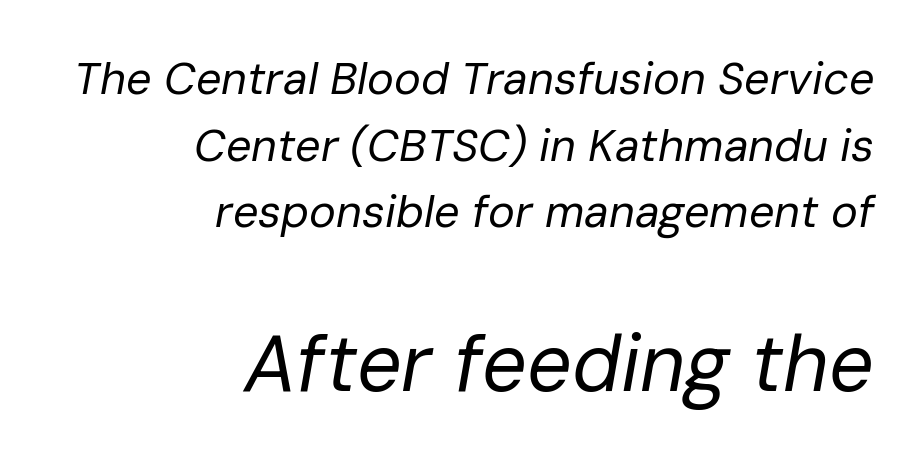
Q: Is the text bold? A: No.
Q: Is the text italic (slanted)? A: Yes, it leans right by about 10 degrees.
Q: Is the text underlined? A: No.
Q: How is the paragraph aligned? A: Right-aligned.
Q: Is the spacing between letters normal or unusually wide? A: Normal.
Q: Is the spacing between lines tight, normal or loose? A: Normal.
Q: Which block of text is set in a larger size, the first (top) or the second (bottom)? A: The second (bottom) one.
Q: Width (condensed, normal, or wide)? A: Normal.
Q: Stroke contrast? A: Low.
Q: x-height? A: Medium.
Q: Monospaced? A: No.
